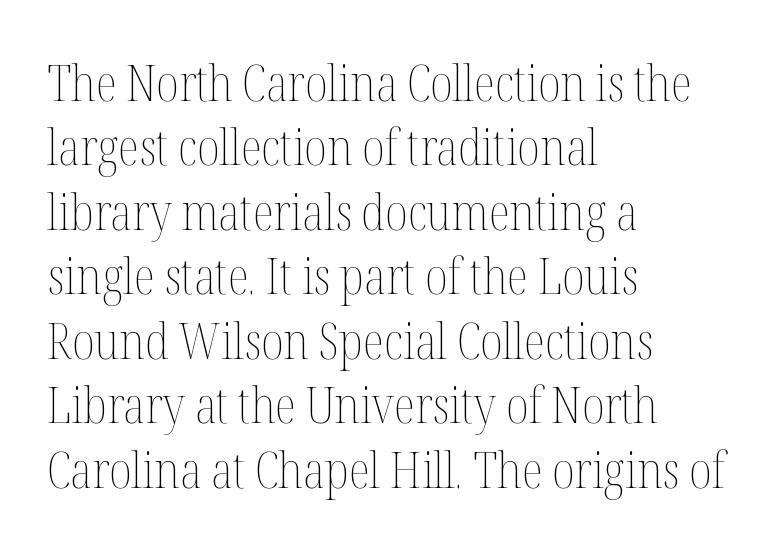
{"italic": "no", "bold": "no", "weight": "thin", "width": "condensed", "stroke_contrast": "medium", "x_height": "medium", "monospaced": "no", "underline": "no", "align": "left", "line_spacing": "normal", "line_spacing_ratio": 1.29, "letter_spacing": "normal", "letter_spacing_em": 0.0, "glyph_px": 50}
